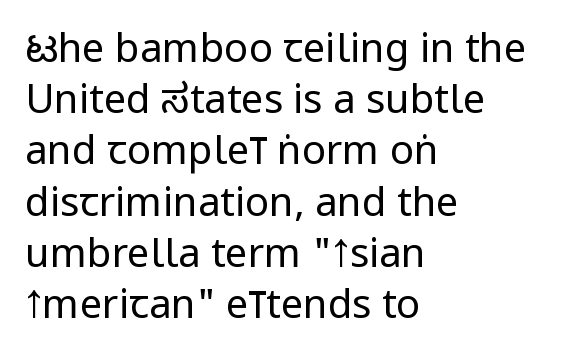
{"serif": "no", "italic": "no", "bold": "no", "weight": "regular", "width": "condensed", "stroke_contrast": "low", "underline": "no", "align": "left", "line_spacing": "normal", "line_spacing_ratio": 1.28, "letter_spacing": "normal", "letter_spacing_em": 0.0, "glyph_px": 40}
